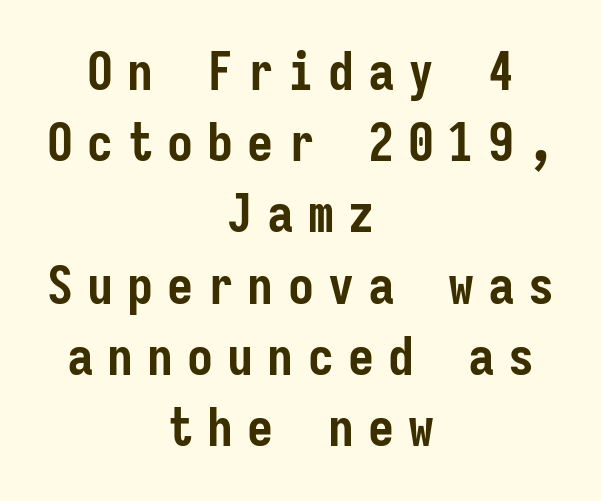
{"serif": "no", "italic": "no", "bold": "yes", "weight": "semibold", "width": "condensed", "stroke_contrast": "low", "x_height": "medium", "monospaced": "yes", "underline": "no", "align": "center", "line_spacing": "normal", "line_spacing_ratio": 1.37, "letter_spacing": "wide", "letter_spacing_em": 0.27, "glyph_px": 52}
